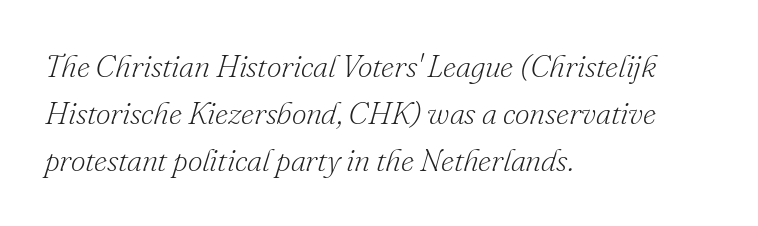
{"serif": "yes", "italic": "yes", "lean": "right", "slant_degrees": 16, "bold": "no", "weight": "light", "width": "normal", "stroke_contrast": "low", "x_height": "small", "monospaced": "no", "underline": "no", "align": "left", "line_spacing": "normal", "line_spacing_ratio": 1.47, "letter_spacing": "normal", "letter_spacing_em": 0.0, "glyph_px": 32}
